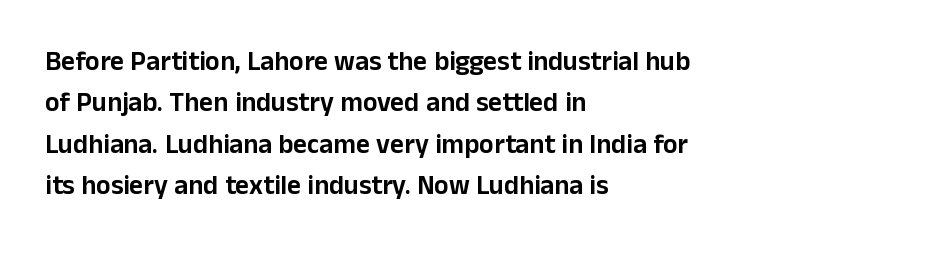
Q: Is the text italic (slanted)? A: No, it is upright.
Q: Is the text underlined? A: No.
Q: How is the paragraph aligned? A: Left-aligned.
Q: Is the spacing between letters normal or unusually wide? A: Normal.
Q: Is the spacing between lines tight, normal or loose? A: Normal.
